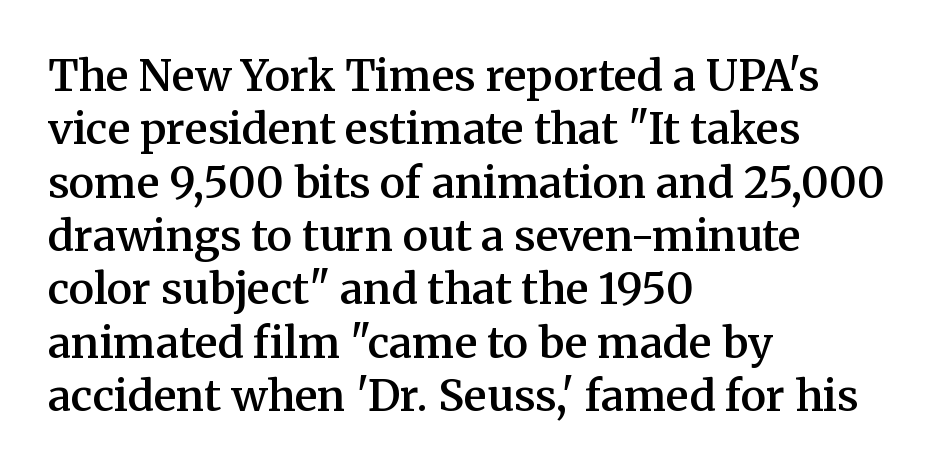
The rendering shows small feet on the letterforms — a serif design. Bold? Not quite — semibold, heavier than regular but stopping short. Decoration check: the copy has no underline. Left-aligned paragraph, ragged on the right.
